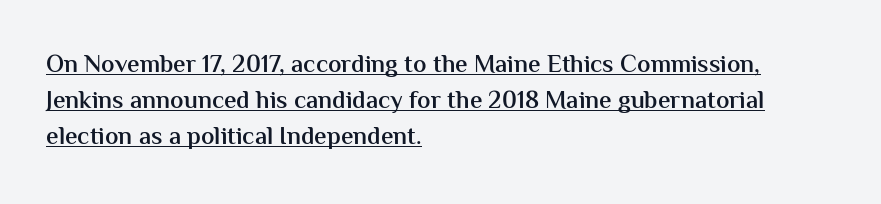
The rendering uses a semibold face; strokes are thickened but not to full bold. Caption: lettering with a line underneath. Visually the block forms a straight wall on the left and a jagged coastline on the right. Baseline-to-baseline distance is the conventional proportion of letter height. Default kerning and tracking; the words read as compact shapes.
